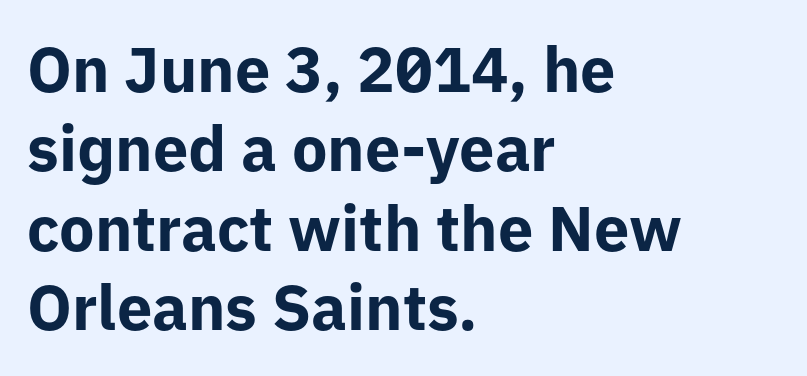
The zone under the glyphs is completely vacant. Nothing sits at the stroke ends, so this counts as sans-serif. Standard letterfit; no display-style spreading of the glyphs. Layout note: lines flush left. The letters stand straight up with perfectly vertical stems. Reading down the column, the eye jumps a familiar distance to each next line.
